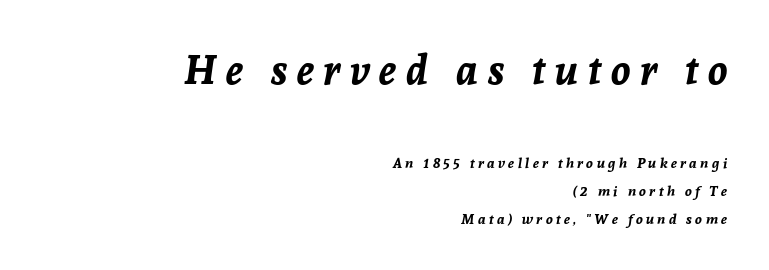
The image shows 40 px bold type, italic (leaning right); set right-aligned, loose line spacing (1.98x), unusually wide letter spacing (+0.24 em), not underlined; the first (top) block is 2.86x larger; low stroke contrast and a medium x-height.
